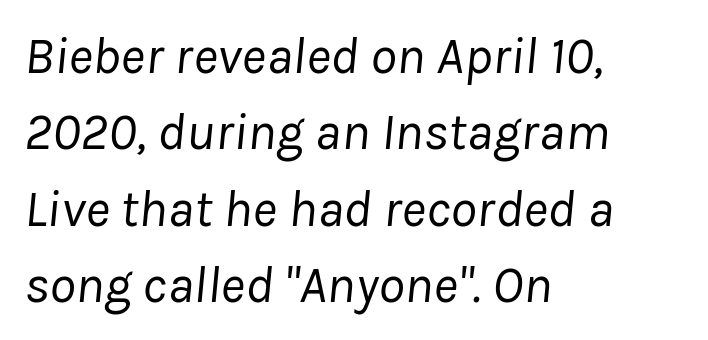
The strip under each line holds only bare page. On a weight scale, this lands at 450 or below. Observe the lean: these are italic letterforms. Each line starts at the same left margin while the right side varies. This rendering leaves character spacing at its baseline value. Vertically, the passage feels balanced, rows spaced as you'd expect.
